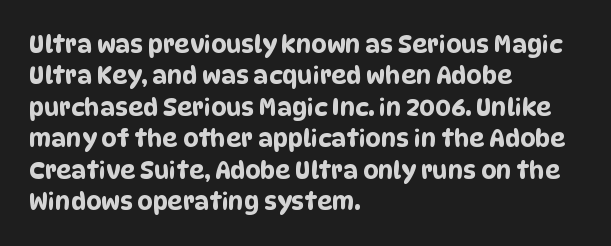
{"underline": "no", "align": "left", "line_spacing": "normal", "line_spacing_ratio": 1.31, "letter_spacing": "normal", "letter_spacing_em": 0.0, "glyph_px": 24}
